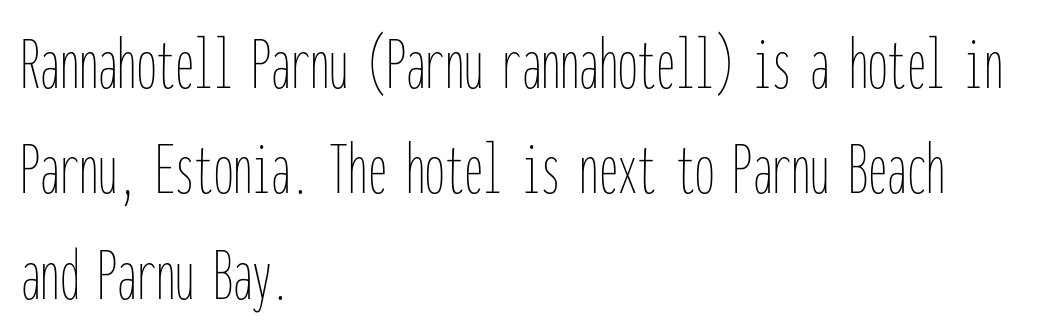
{"italic": "no", "bold": "no", "weight": "thin", "width": "condensed", "stroke_contrast": "low", "x_height": "medium", "monospaced": "yes", "underline": "no", "align": "left", "line_spacing": "normal", "line_spacing_ratio": 1.37, "letter_spacing": "normal", "letter_spacing_em": 0.0, "glyph_px": 77}
